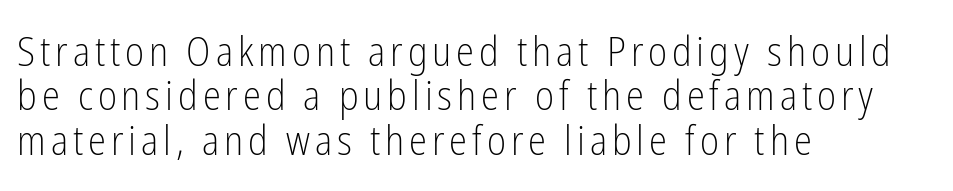
Q: Is the text bold? A: No.
Q: Is the text italic (slanted)? A: No, it is upright.
Q: Is the typeface a serif or a sans-serif typeface? A: Sans-serif.
Q: Is the text underlined? A: No.
Q: How is the paragraph aligned? A: Left-aligned.
Q: Is the spacing between lines tight, normal or loose? A: Tight.
Q: Width (condensed, normal, or wide)? A: Condensed.
Q: Stroke contrast? A: Low.
Q: x-height? A: Medium.
Q: Monospaced? A: No.
